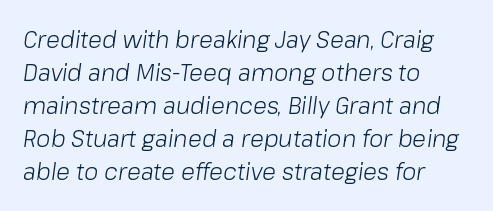
Q: Is the text bold? A: No.
Q: Is the text italic (slanted)? A: Yes, it leans right by about 8 degrees.
Q: Is the text underlined? A: No.
Q: How is the paragraph aligned? A: Left-aligned.
Q: Is the spacing between letters normal or unusually wide? A: Normal.
Q: Is the spacing between lines tight, normal or loose? A: Normal.
